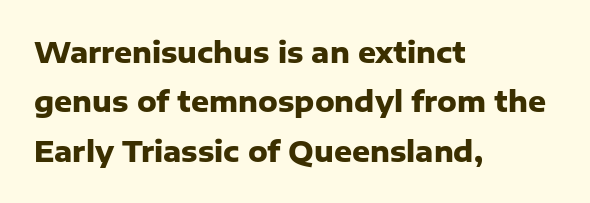
Q: Is the text bold? A: Yes.
Q: Is the text italic (slanted)? A: No, it is upright.
Q: Is the typeface a serif or a sans-serif typeface? A: Sans-serif.
Q: Is the text underlined? A: No.
Q: How is the paragraph aligned? A: Left-aligned.
Q: Is the spacing between letters normal or unusually wide? A: Normal.
Q: Width (condensed, normal, or wide)? A: Normal.
Q: Stroke contrast? A: Low.
Q: x-height? A: Medium.
Q: Monospaced? A: No.
